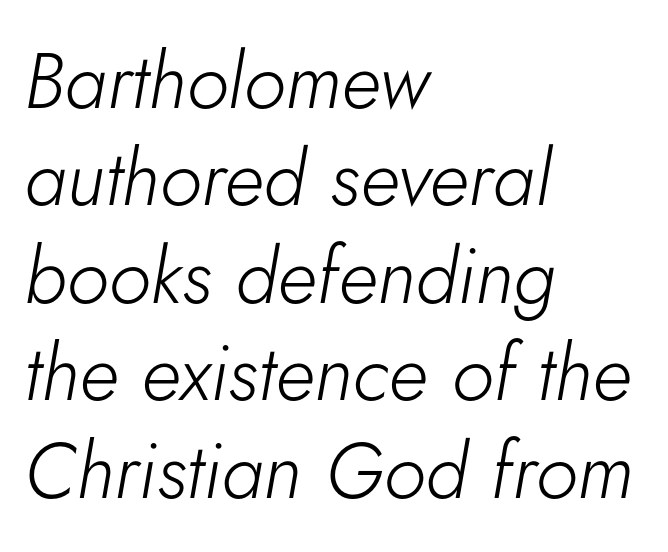
Here the designer chose a conventional face with non-uniform glyph widths. The text carries the slant typical of an italic or oblique font. The text block is weighted toward the left margin, trailing off unevenly rightward. The tracking reads as untouched default to a designer's eye.
